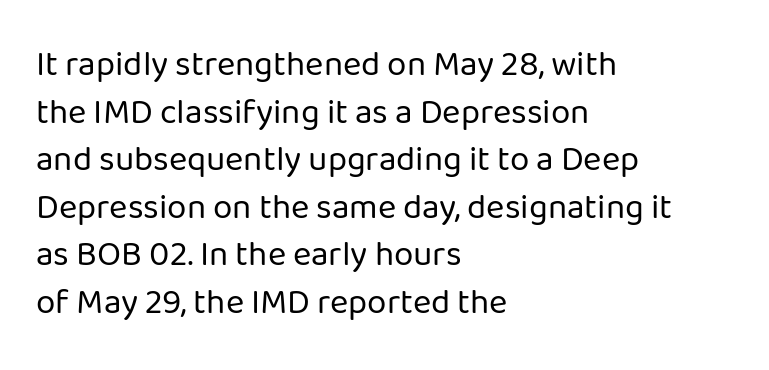
The passage shown is not underscored anywhere. Is the letter spacing exaggerated? No — it looks like the ordinary default. The face used here is proportionally spaced, like ordinary book or web type. Stems and bowls with no extra thickness — not bold.
